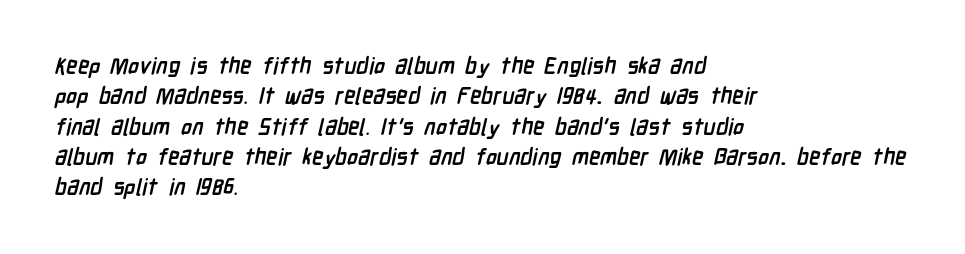
The image shows 23 px bold type; set left-aligned, normal line spacing (1.32x), normal letter spacing, not underlined.
